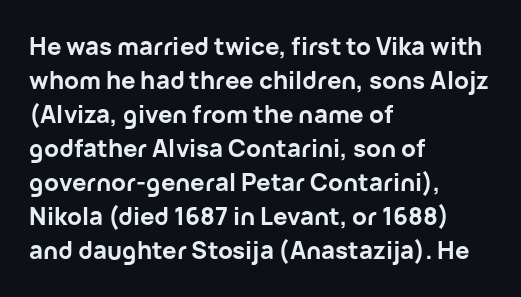
{"italic": "no", "bold": "yes", "underline": "no", "align": "left", "line_spacing": "normal", "line_spacing_ratio": 1.42, "letter_spacing": "normal", "letter_spacing_em": 0.0, "glyph_px": 24}
